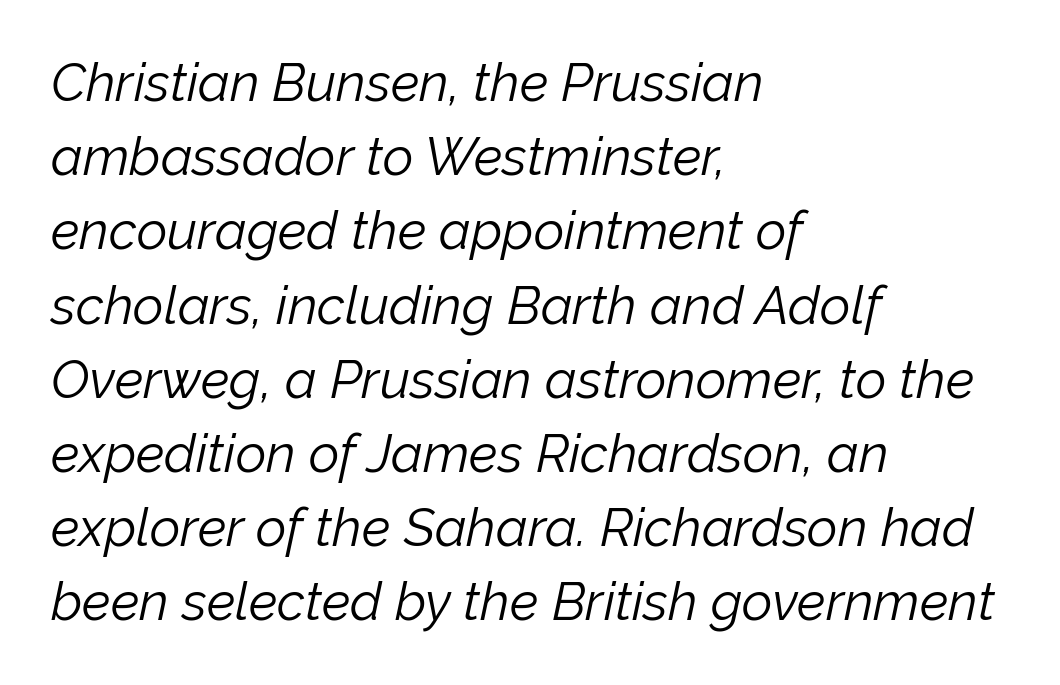
Q: Is the text bold? A: No.
Q: Is the text italic (slanted)? A: Yes, it leans right by about 12 degrees.
Q: Is the text underlined? A: No.
Q: How is the paragraph aligned? A: Left-aligned.
Q: Is the spacing between letters normal or unusually wide? A: Normal.
Q: Is the spacing between lines tight, normal or loose? A: Normal.
Q: Width (condensed, normal, or wide)? A: Normal.
Q: Stroke contrast? A: Low.
Q: x-height? A: Medium.
Q: Monospaced? A: No.
